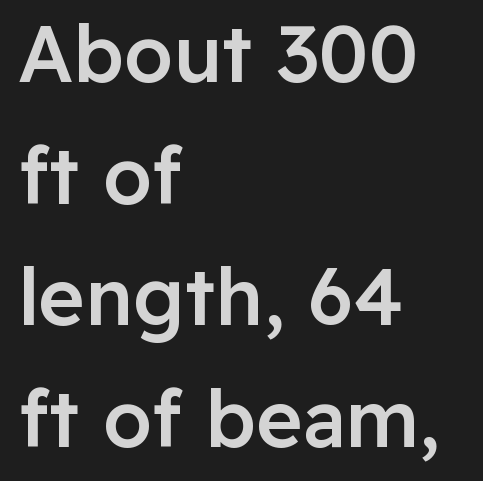
Q: Is the text bold? A: Semi-bold.
Q: Is the text italic (slanted)? A: No, it is upright.
Q: Is the typeface a serif or a sans-serif typeface? A: Sans-serif.
Q: Is the text underlined? A: No.
Q: How is the paragraph aligned? A: Left-aligned.
Q: Is the spacing between letters normal or unusually wide? A: Normal.
Q: Is the spacing between lines tight, normal or loose? A: Normal.
Q: Width (condensed, normal, or wide)? A: Normal.
Q: Stroke contrast? A: Low.
Q: x-height? A: Medium.
Q: Monospaced? A: No.
